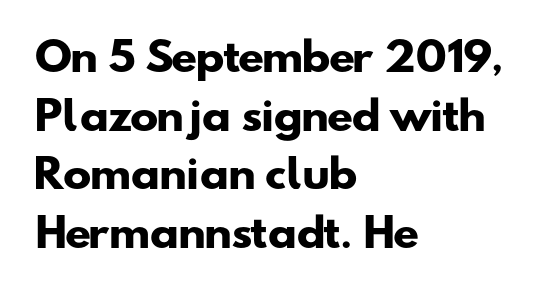
Casual observation: everything's shoved over to the left. Looks like regular typesetting: each glyph gets only the width it needs. Glance below the letters and you will spot only blank space. Serif or sans? Sans — the stroke terminals are bare.
